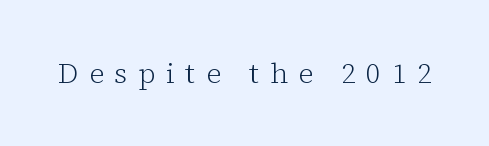
{"serif": "yes", "italic": "no", "bold": "no", "weight": "light", "width": "normal", "stroke_contrast": "low", "x_height": "medium", "monospaced": "no", "underline": "no", "letter_spacing": "wide", "letter_spacing_em": 0.38, "glyph_px": 28}
